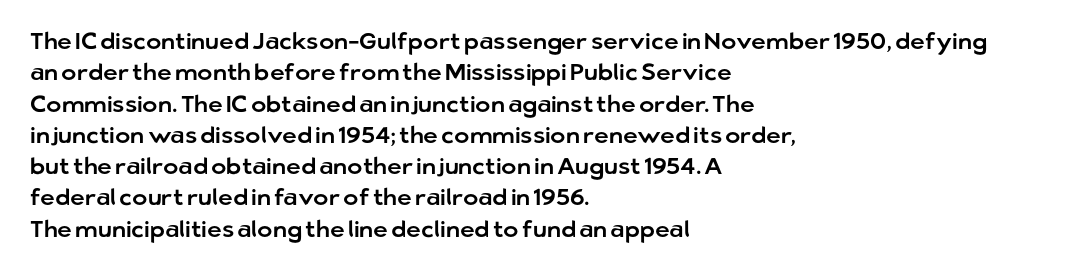
Q: Is the text italic (slanted)? A: No, it is upright.
Q: Is the text underlined? A: No.
Q: How is the paragraph aligned? A: Left-aligned.
Q: Is the spacing between letters normal or unusually wide? A: Normal.
Q: Is the spacing between lines tight, normal or loose? A: Normal.
